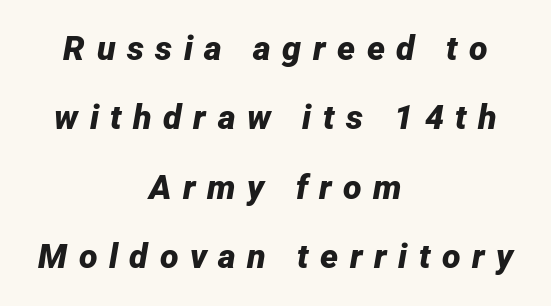
Q: Is the text bold? A: Yes.
Q: Is the text italic (slanted)? A: Yes, it leans right by about 12 degrees.
Q: Is the text underlined? A: No.
Q: How is the paragraph aligned? A: Centered.
Q: Is the spacing between letters normal or unusually wide? A: Unusually wide.
Q: Is the spacing between lines tight, normal or loose? A: Loose.
Q: Width (condensed, normal, or wide)? A: Normal.
Q: Stroke contrast? A: Low.
Q: x-height? A: Medium.
Q: Monospaced? A: No.
